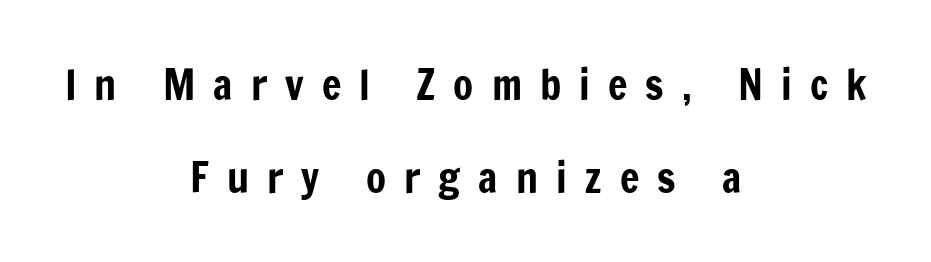
The image shows 41 px condensed sans-serif type, upright; set centered, loose line spacing (2.26x), unusually wide letter spacing (+0.44 em), not underlined; low stroke contrast and a medium x-height.
